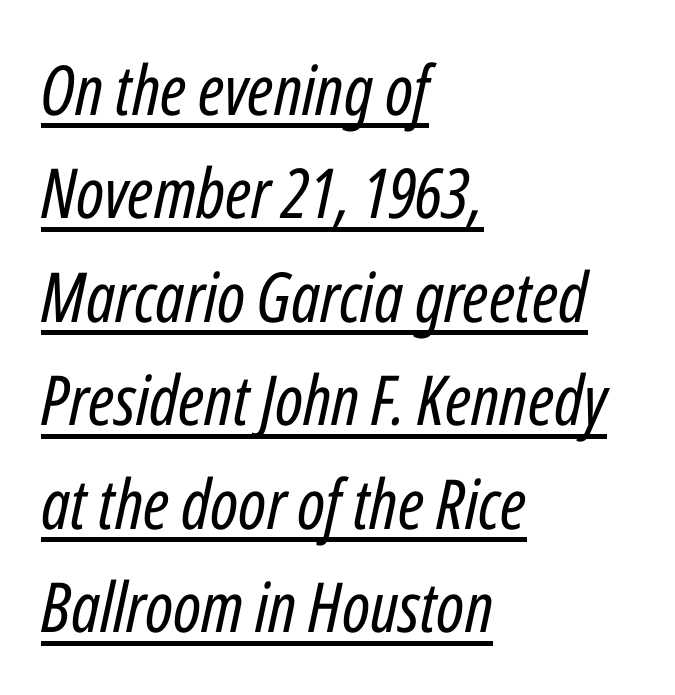
Q: Is the text bold? A: No.
Q: Is the text italic (slanted)? A: Yes, it leans right by about 12 degrees.
Q: Is the text underlined? A: Yes.
Q: How is the paragraph aligned? A: Left-aligned.
Q: Is the spacing between letters normal or unusually wide? A: Normal.
Q: Is the spacing between lines tight, normal or loose? A: Normal.
Q: Width (condensed, normal, or wide)? A: Condensed.
Q: Stroke contrast? A: Low.
Q: x-height? A: Medium.
Q: Monospaced? A: No.
